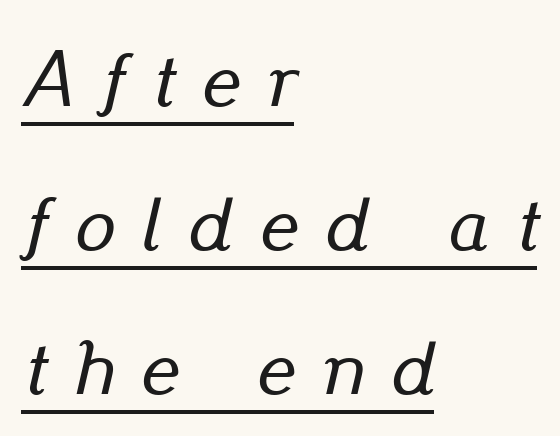
Q: Is the text italic (slanted)? A: Yes, it leans right by about 13 degrees.
Q: Is the text underlined? A: Yes.
Q: How is the paragraph aligned? A: Left-aligned.
Q: Is the spacing between letters normal or unusually wide? A: Unusually wide.
Q: Width (condensed, normal, or wide)? A: Normal.
Q: Stroke contrast? A: Low.
Q: x-height? A: Small.
Q: Monospaced? A: No.
